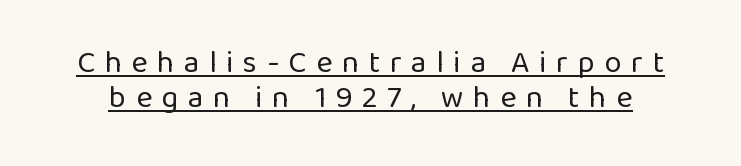
{"serif": "no", "italic": "no", "bold": "no", "weight": "regular", "width": "normal", "stroke_contrast": "low", "x_height": "medium", "monospaced": "no", "underline": "yes", "line_spacing": "tight", "line_spacing_ratio": 1.13, "letter_spacing": "wide", "letter_spacing_em": 0.31, "glyph_px": 31}
